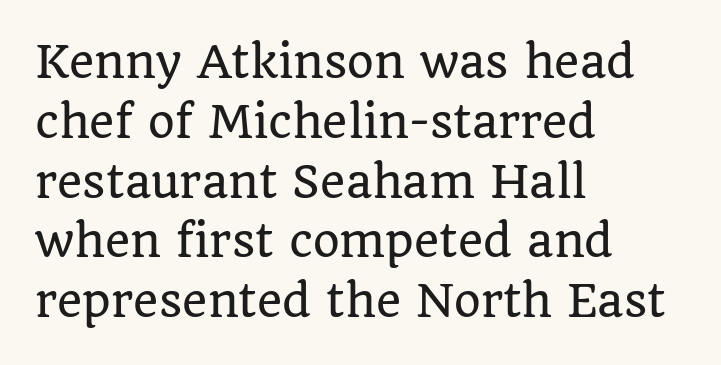
{"serif": "yes", "italic": "no", "width": "normal", "stroke_contrast": "low", "x_height": "large", "monospaced": "no", "underline": "no", "align": "left", "line_spacing": "normal", "line_spacing_ratio": 1.39, "letter_spacing": "normal", "letter_spacing_em": 0.0, "glyph_px": 43}
